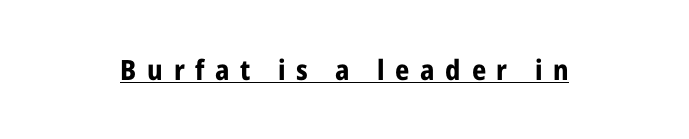
Like a heading marked for emphasis, these lines bear an underscore. Do the characters align in a grid? No, the font is proportional. This is sans-serif lettering, the kind often seen on screens and signage. Posture: upright roman. Short note: letters widely spaced. Emphasis by weight is at full strength: bold.
